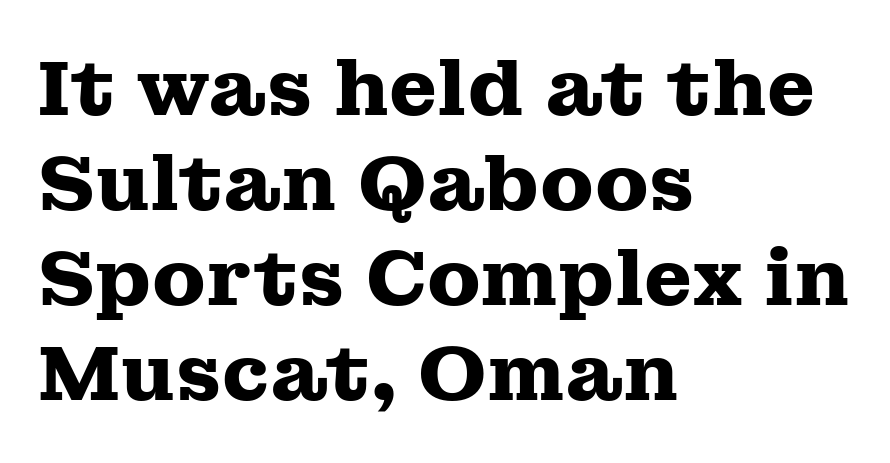
The image shows 78 px heavy, wide serif type, upright; set left-aligned, line spacing 1.22x, normal letter spacing, not underlined; medium stroke contrast and a medium x-height.
